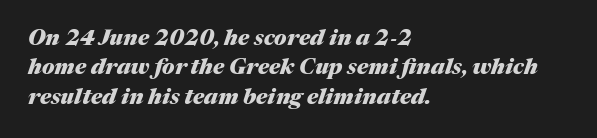
Q: Is the text bold? A: Yes.
Q: Is the text italic (slanted)? A: Yes, it leans right by about 17 degrees.
Q: Is the text underlined? A: No.
Q: How is the paragraph aligned? A: Left-aligned.
Q: Is the spacing between letters normal or unusually wide? A: Normal.
Q: Is the spacing between lines tight, normal or loose? A: Normal.
